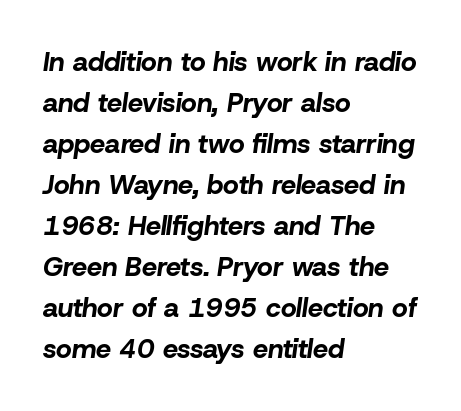
Vertical spacing — default. Tracking value appears to be zero — textbook default spacing. Its strokes are broad and dark, the hallmark of bold type. Compared with a centered layout, this one pins lines to the left instead. Looking at the ascenders, they clearly lean. Check under the words: just untouched page.
